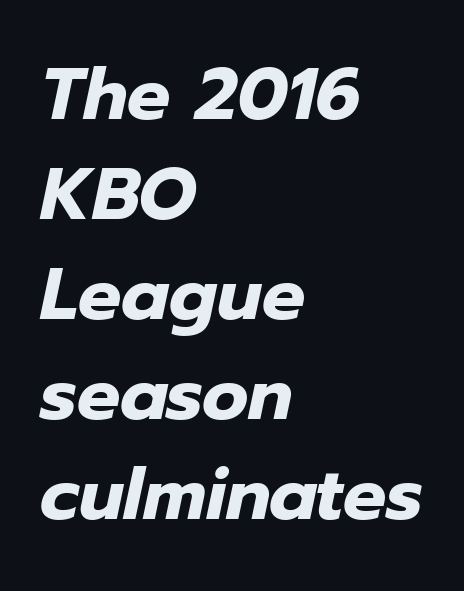
Q: Is the text bold? A: Yes.
Q: Is the text italic (slanted)? A: Yes, it leans right by about 12 degrees.
Q: Is the text underlined? A: No.
Q: How is the paragraph aligned? A: Left-aligned.
Q: Is the spacing between letters normal or unusually wide? A: Normal.
Q: Is the spacing between lines tight, normal or loose? A: Normal.
Q: Width (condensed, normal, or wide)? A: Normal.
Q: Stroke contrast? A: Low.
Q: x-height? A: Medium.
Q: Monospaced? A: No.
